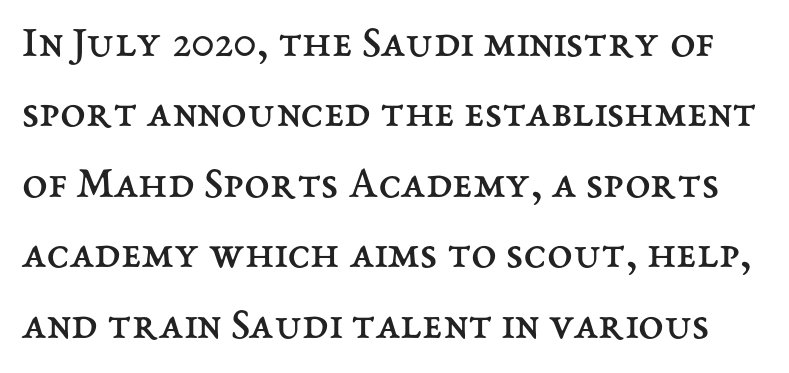
{"italic": "no", "bold": "no", "weight": "regular", "width": "normal", "stroke_contrast": "medium", "x_height": "medium", "monospaced": "no", "underline": "no", "line_spacing": "normal", "line_spacing_ratio": 1.53, "letter_spacing": "normal", "letter_spacing_em": 0.0, "glyph_px": 46}
